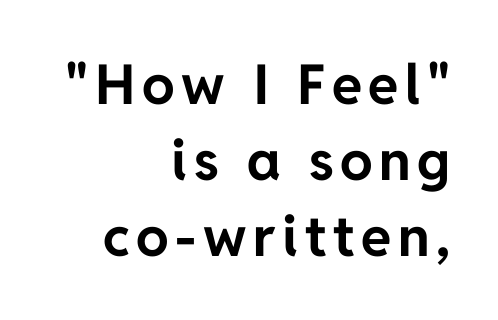
{"serif": "no", "italic": "no", "bold": "yes", "weight": "bold", "width": "normal", "stroke_contrast": "low", "x_height": "medium", "monospaced": "no", "underline": "no", "align": "right", "line_spacing": "normal", "line_spacing_ratio": 1.38, "glyph_px": 55}
